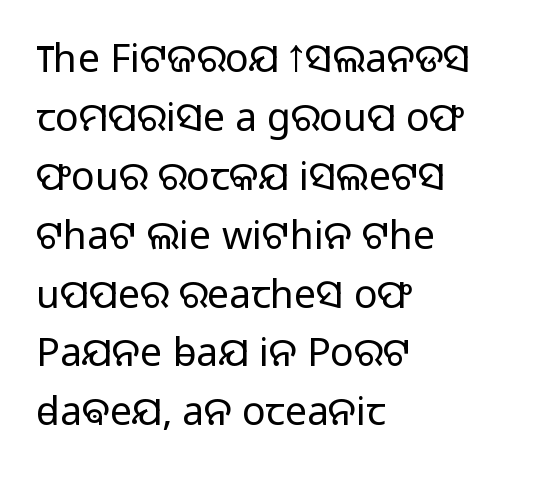
{"serif": "no", "italic": "no", "bold": "no", "weight": "light", "width": "normal", "stroke_contrast": "low", "x_height": "medium", "monospaced": "no", "underline": "no", "align": "left", "line_spacing": "normal", "line_spacing_ratio": 1.51, "letter_spacing": "normal", "letter_spacing_em": 0.0, "glyph_px": 39}
